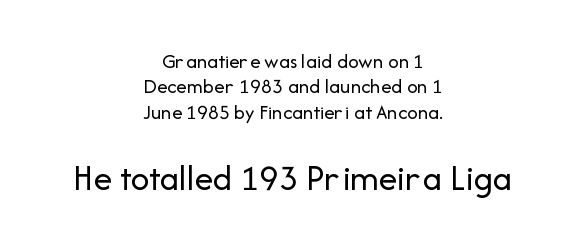
Q: Is the text bold? A: No.
Q: Is the text italic (slanted)? A: No, it is upright.
Q: Is the typeface a serif or a sans-serif typeface? A: Sans-serif.
Q: Is the text underlined? A: No.
Q: How is the paragraph aligned? A: Centered.
Q: Is the spacing between letters normal or unusually wide? A: Normal.
Q: Which block of text is set in a larger size, the first (top) or the second (bottom)? A: The second (bottom) one.
Q: Width (condensed, normal, or wide)? A: Normal.
Q: Stroke contrast? A: Low.
Q: x-height? A: Medium.
Q: Monospaced? A: No.
